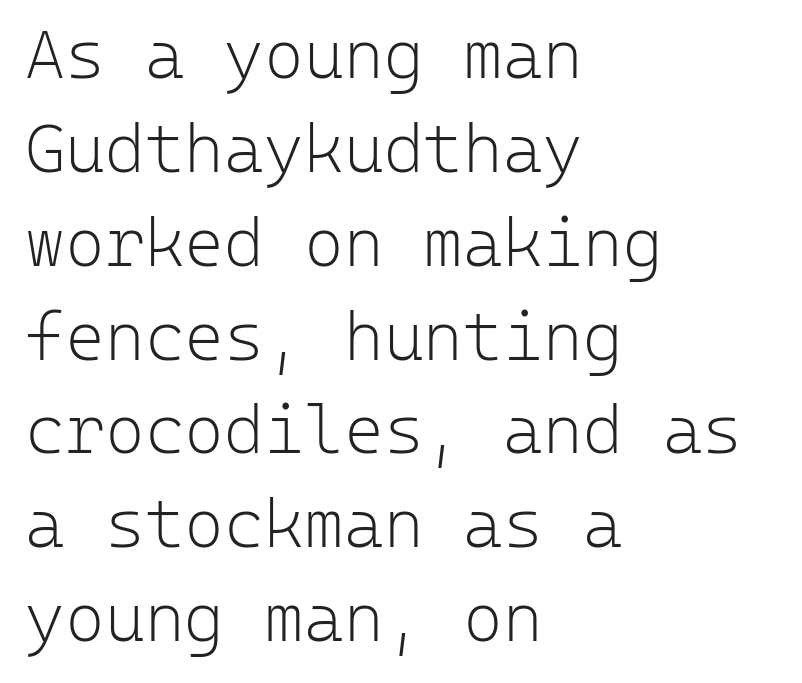
{"serif": "no", "italic": "no", "bold": "no", "weight": "light", "width": "normal", "stroke_contrast": "low", "x_height": "medium", "monospaced": "yes", "underline": "no", "align": "left", "line_spacing": "normal", "line_spacing_ratio": 1.38, "letter_spacing": "normal", "letter_spacing_em": 0.0, "glyph_px": 68}
